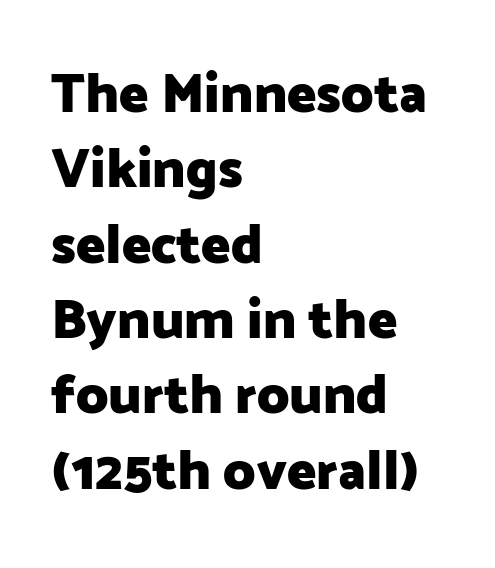
The rendering uses natural spacing where letterforms have individual widths. In terms of letterform style, serifs are entirely absent. Characters follow at the spacing the type designer built in. Summary of vertical rhythm: regular, with standard interline spacing. I'd describe the lettering as bold — thick and assertive. Layout note: lines flush left.
